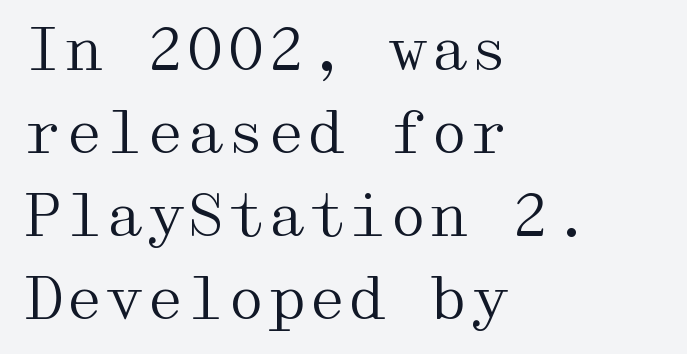
{"serif": "yes", "italic": "no", "bold": "no", "weight": "regular", "width": "wide", "stroke_contrast": "medium", "x_height": "medium", "underline": "no", "align": "left", "line_spacing": "normal", "line_spacing_ratio": 1.43, "letter_spacing": "normal", "letter_spacing_em": 0.0, "glyph_px": 58}
